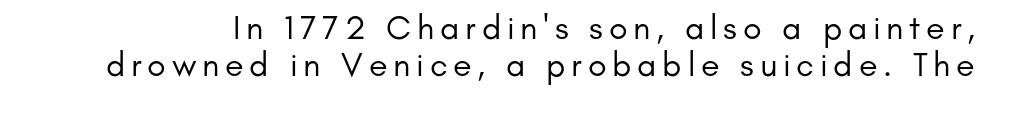
Q: Is the text bold? A: No.
Q: Is the text italic (slanted)? A: No, it is upright.
Q: Is the typeface a serif or a sans-serif typeface? A: Sans-serif.
Q: Is the text underlined? A: No.
Q: Is the spacing between lines tight, normal or loose? A: Tight.
Q: Width (condensed, normal, or wide)? A: Normal.
Q: Stroke contrast? A: Low.
Q: x-height? A: Small.
Q: Monospaced? A: No.
